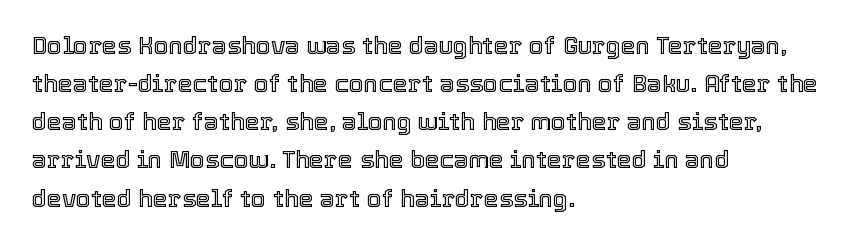
A normal amount of white space separates one row of letters from the next. In terms of letterspacing, this is plain default setting. Quick note: not italic, upright. Only glyphs here, with clear space below each row. Horizontally, the lines are justified to the leading edge only.
